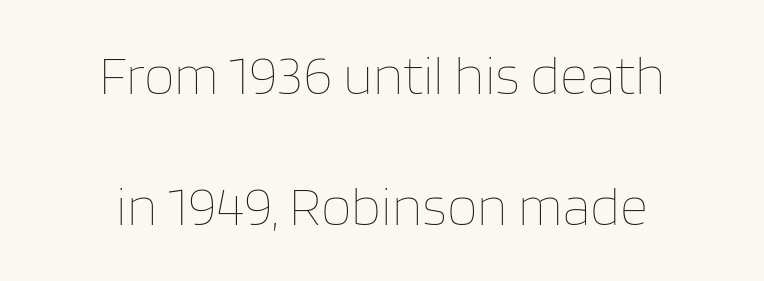
The image shows 55 px thin type, upright; set centered, loose line spacing (2.39x), normal letter spacing, not underlined; low stroke contrast and a large x-height.
